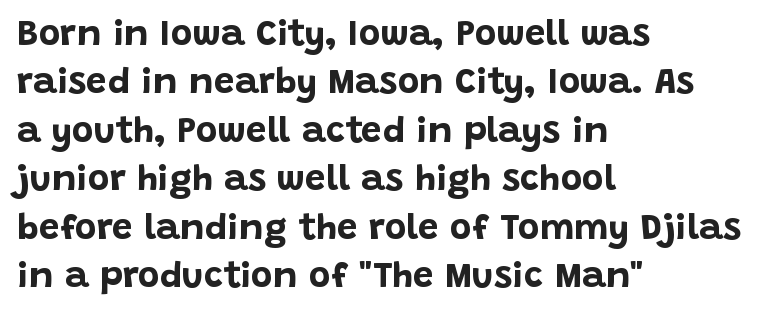
Q: Is the text bold? A: Yes.
Q: Is the text italic (slanted)? A: No, it is upright.
Q: Is the typeface a serif or a sans-serif typeface? A: Sans-serif.
Q: Is the text underlined? A: No.
Q: How is the paragraph aligned? A: Left-aligned.
Q: Is the spacing between letters normal or unusually wide? A: Normal.
Q: Is the spacing between lines tight, normal or loose? A: Normal.
Q: Width (condensed, normal, or wide)? A: Normal.
Q: Stroke contrast? A: Low.
Q: x-height? A: Large.
Q: Monospaced? A: No.
